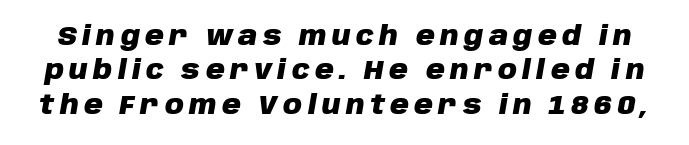
Q: Is the text bold? A: Yes.
Q: Is the text italic (slanted)? A: Yes, it leans right by about 10 degrees.
Q: Is the text underlined? A: No.
Q: Is the spacing between letters normal or unusually wide? A: Unusually wide.
Q: Is the spacing between lines tight, normal or loose? A: Normal.
